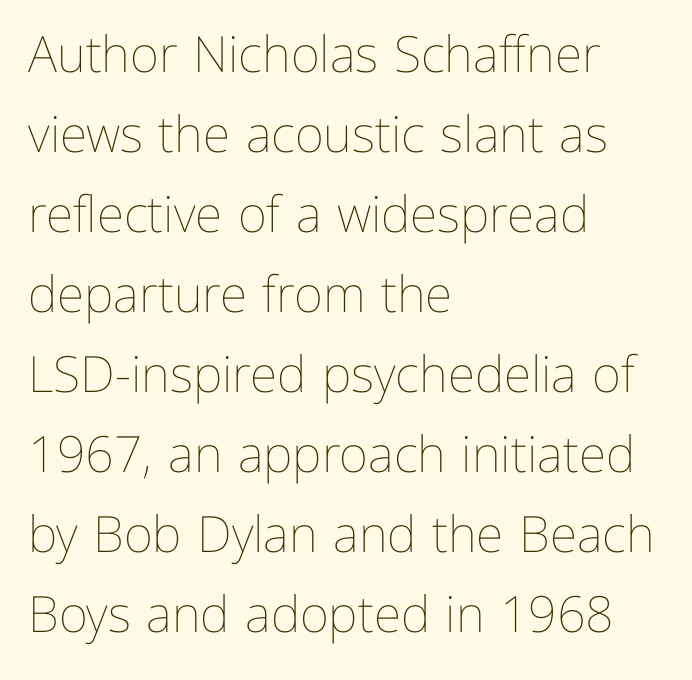
The image shows 50 px thin type, upright; set left-aligned, normal line spacing (1.6x), normal letter spacing, not underlined; low stroke contrast and a medium x-height.
